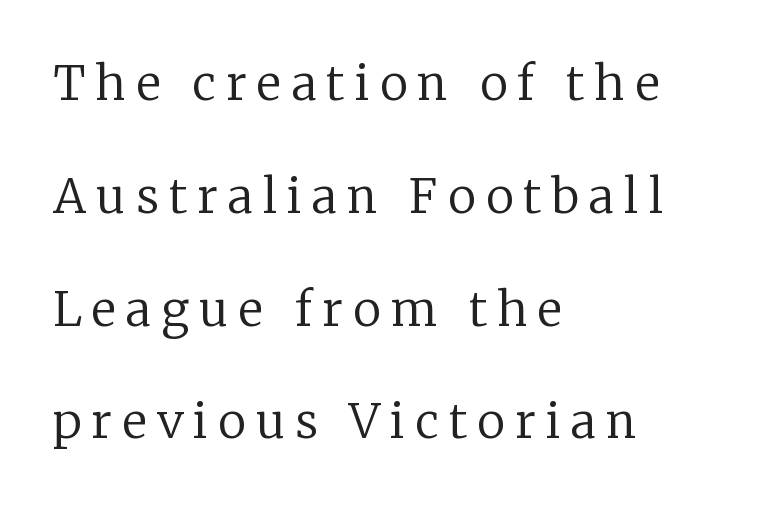
Q: Is the text bold? A: No.
Q: Is the text italic (slanted)? A: No, it is upright.
Q: Is the typeface a serif or a sans-serif typeface? A: Serif.
Q: Is the text underlined? A: No.
Q: How is the paragraph aligned? A: Left-aligned.
Q: Is the spacing between letters normal or unusually wide? A: Unusually wide.
Q: Is the spacing between lines tight, normal or loose? A: Loose.
Q: Width (condensed, normal, or wide)? A: Normal.
Q: Stroke contrast? A: Low.
Q: x-height? A: Medium.
Q: Monospaced? A: No.
